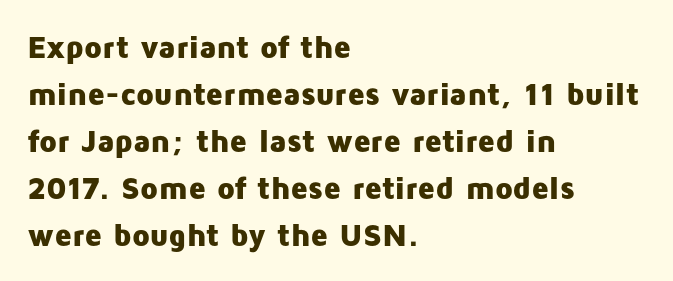
Q: Is the text bold? A: Yes.
Q: Is the text italic (slanted)? A: No, it is upright.
Q: Is the typeface a serif or a sans-serif typeface? A: Sans-serif.
Q: Is the text underlined? A: No.
Q: How is the paragraph aligned? A: Left-aligned.
Q: Is the spacing between letters normal or unusually wide? A: Normal.
Q: Is the spacing between lines tight, normal or loose? A: Normal.
Q: Width (condensed, normal, or wide)? A: Normal.
Q: Stroke contrast? A: Low.
Q: x-height? A: Medium.
Q: Monospaced? A: No.
